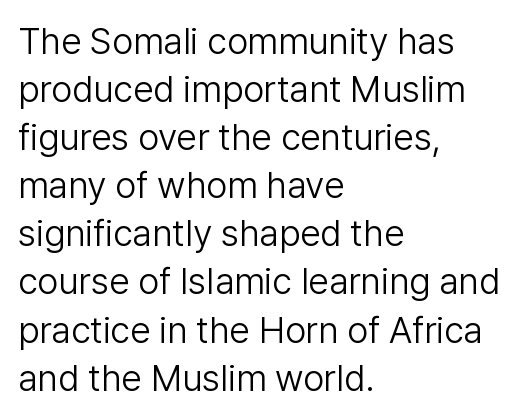
{"serif": "no", "italic": "no", "bold": "no", "weight": "light", "width": "normal", "stroke_contrast": "low", "x_height": "medium", "monospaced": "no", "underline": "no", "align": "left", "line_spacing": "normal", "line_spacing_ratio": 1.3, "letter_spacing": "normal", "letter_spacing_em": 0.0, "glyph_px": 37}
